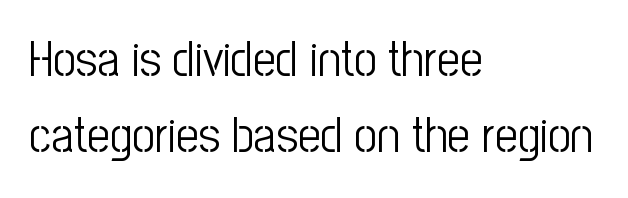
A typesetter would call this leading conventional body-copy spacing. Compared with typical body copy, the letter spacing here is the same. The letters advance in unequal steps, a hallmark of proportional type. Summary of weight: not heavy and not bold.
